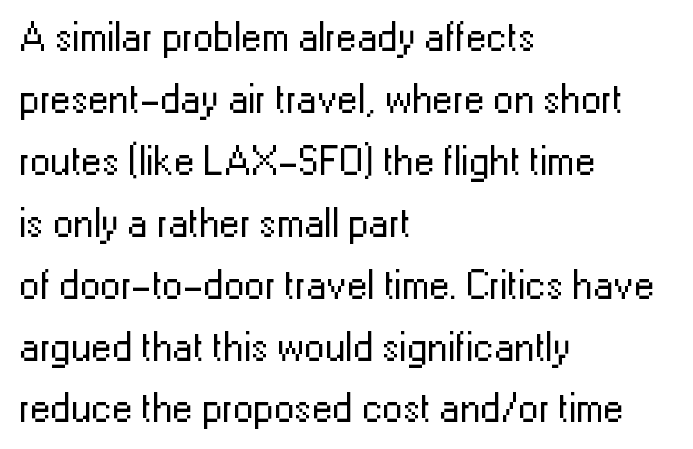
{"serif": "no", "italic": "no", "bold": "no", "weight": "regular", "width": "normal", "stroke_contrast": "low", "x_height": "medium", "monospaced": "no", "underline": "no", "align": "left", "line_spacing": "normal", "line_spacing_ratio": 1.51, "letter_spacing": "normal", "letter_spacing_em": 0.0, "glyph_px": 41}
